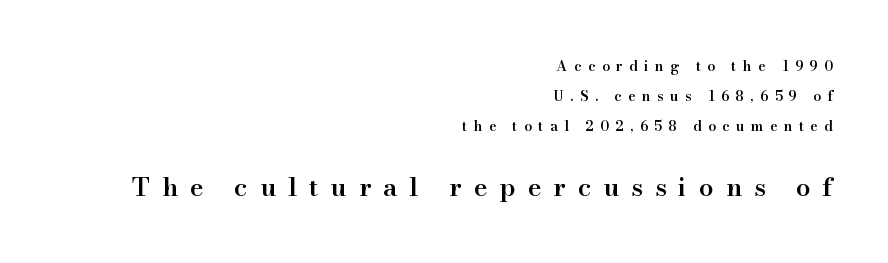
{"italic": "no", "bold": "semi", "underline": "no", "align": "right", "line_spacing": "loose", "line_spacing_ratio": 2.15, "letter_spacing": "wide", "letter_spacing_em": 0.46, "larger_block": "second", "size_ratio": 1.86, "glyph_px": 26}
